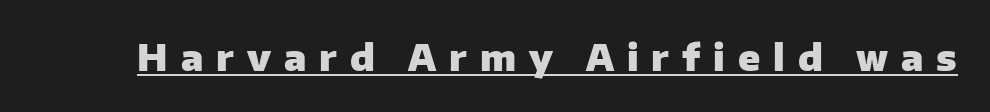
Q: Is the text bold? A: Yes.
Q: Is the text italic (slanted)? A: No, it is upright.
Q: Is the typeface a serif or a sans-serif typeface? A: Sans-serif.
Q: Is the text underlined? A: Yes.
Q: Is the spacing between letters normal or unusually wide? A: Unusually wide.
Q: Width (condensed, normal, or wide)? A: Normal.
Q: Stroke contrast? A: Low.
Q: x-height? A: Medium.
Q: Monospaced? A: No.
